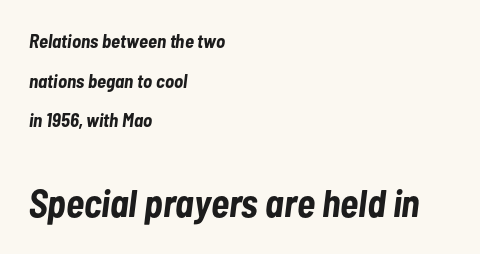
Q: Is the text bold? A: Yes.
Q: Is the text italic (slanted)? A: Yes, it leans right by about 7 degrees.
Q: Is the text underlined? A: No.
Q: How is the paragraph aligned? A: Left-aligned.
Q: Is the spacing between letters normal or unusually wide? A: Normal.
Q: Is the spacing between lines tight, normal or loose? A: Loose.
Q: Which block of text is set in a larger size, the first (top) or the second (bottom)? A: The second (bottom) one.
Q: Width (condensed, normal, or wide)? A: Condensed.
Q: Stroke contrast? A: Low.
Q: x-height? A: Medium.
Q: Monospaced? A: No.
